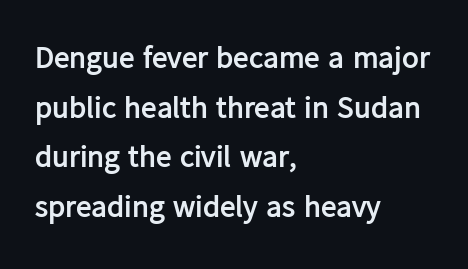
Q: Is the text bold? A: Yes.
Q: Is the text italic (slanted)? A: No, it is upright.
Q: Is the typeface a serif or a sans-serif typeface? A: Sans-serif.
Q: Is the text underlined? A: No.
Q: How is the paragraph aligned? A: Left-aligned.
Q: Is the spacing between letters normal or unusually wide? A: Normal.
Q: Is the spacing between lines tight, normal or loose? A: Normal.
Q: Width (condensed, normal, or wide)? A: Normal.
Q: Stroke contrast? A: Low.
Q: x-height? A: Medium.
Q: Monospaced? A: No.
